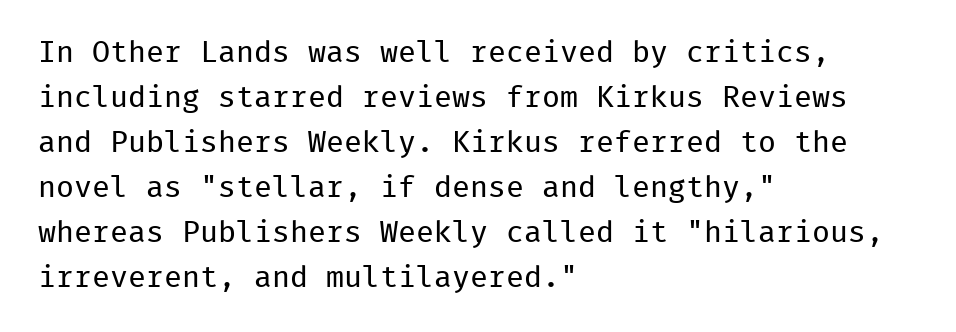
Q: Is the text bold? A: No.
Q: Is the text italic (slanted)? A: No, it is upright.
Q: Is the typeface a serif or a sans-serif typeface? A: Sans-serif.
Q: Is the text underlined? A: No.
Q: How is the paragraph aligned? A: Left-aligned.
Q: Is the spacing between letters normal or unusually wide? A: Normal.
Q: Is the spacing between lines tight, normal or loose? A: Normal.
Q: Width (condensed, normal, or wide)? A: Normal.
Q: Stroke contrast? A: Low.
Q: x-height? A: Medium.
Q: Monospaced? A: Yes.
